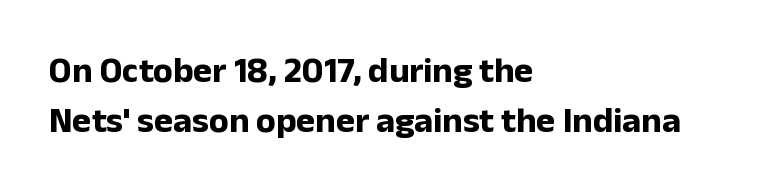
This sample uses plain, unmodified letter spacing. Spacing verdict: proportional, widths tailored to each character. Regarding leading, the lines here are spaced in the standard way. The string is rendered with underlining switched off. A dark, heavy texture on the line: the type is bold.
